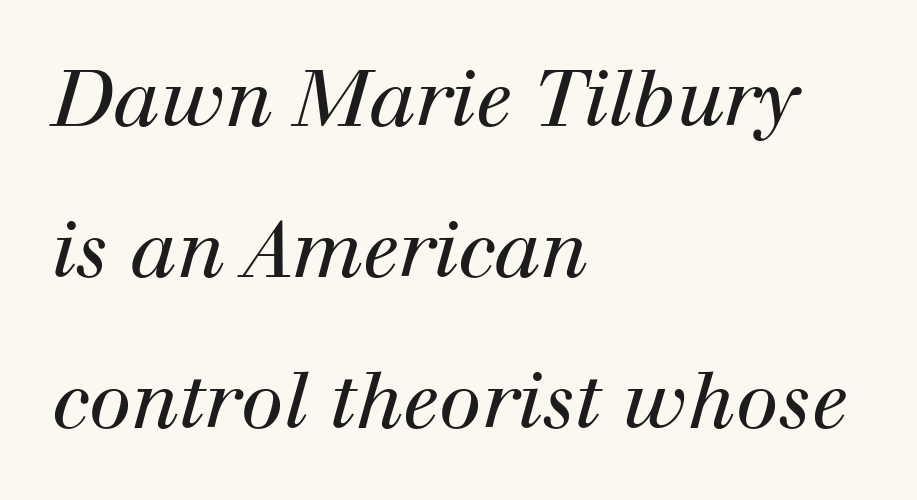
The image shows 77 px regular-weight serif type, italic (leaning right); set left-aligned, loose line spacing (1.96x), normal letter spacing, not underlined; high stroke contrast and a medium x-height.
